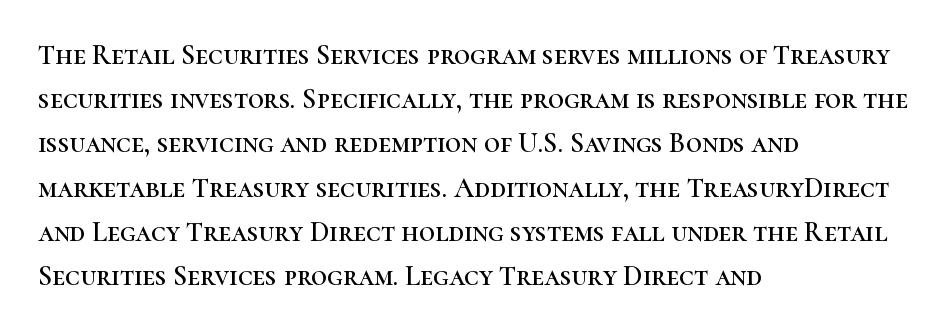
Baseline-to-baseline distance is the conventional proportion of letter height. Compared with a centered layout, this one pins lines to the left instead. The space directly below the letters is spotless. You can tell from the footed stems that serif type was used.
